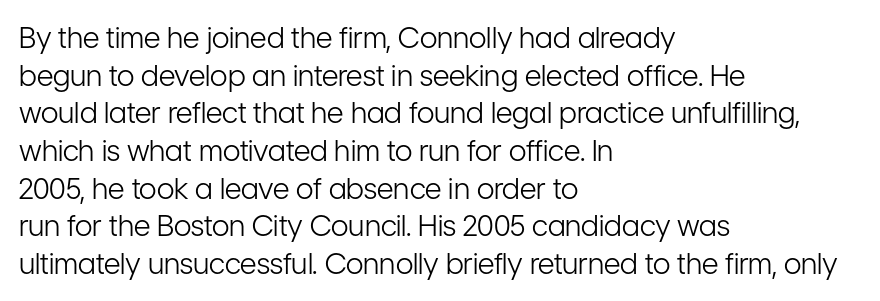
The image shows 29 px light, condensed sans-serif type, upright; set left-aligned, normal line spacing (1.3x), normal letter spacing, not underlined; low stroke contrast and a medium x-height.
